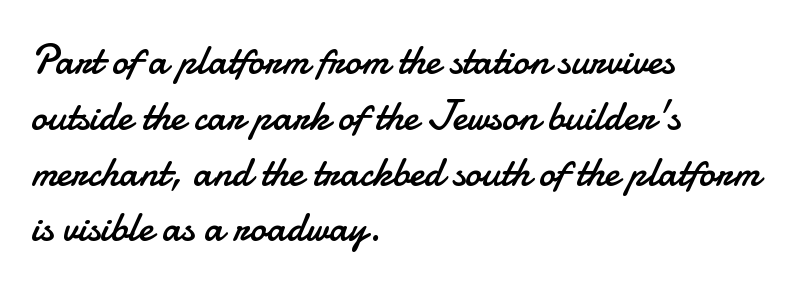
Do the characters align in a grid? No, the font is proportional. Typographically, this falls in the sans-serif category. Teacher's note: observe the even left margin — that is flush-left alignment. Glance below the letters and you will spot only blank space. A quiet, ordinary-to-light weight characterises the typeface. These lines sit exactly where default settings would place them.
